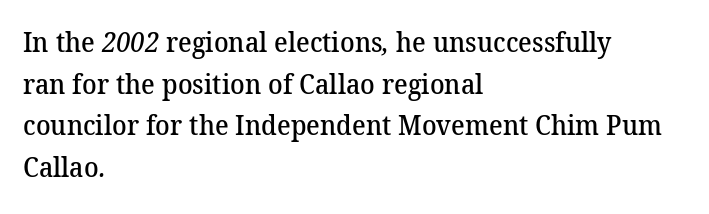
{"bold": "semi", "underline": "no", "align": "left", "line_spacing": "normal", "line_spacing_ratio": 1.54, "letter_spacing": "normal", "letter_spacing_em": 0.0, "glyph_px": 27}
